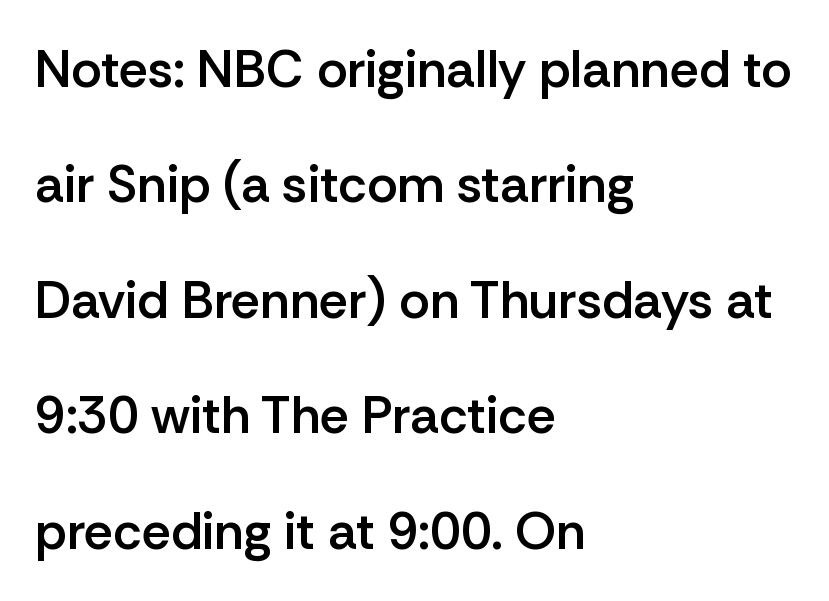
Q: Is the text bold? A: Semi-bold.
Q: Is the text italic (slanted)? A: No, it is upright.
Q: Is the typeface a serif or a sans-serif typeface? A: Sans-serif.
Q: Is the text underlined? A: No.
Q: How is the paragraph aligned? A: Left-aligned.
Q: Is the spacing between letters normal or unusually wide? A: Normal.
Q: Is the spacing between lines tight, normal or loose? A: Loose.
Q: Width (condensed, normal, or wide)? A: Normal.
Q: Stroke contrast? A: Low.
Q: x-height? A: Medium.
Q: Monospaced? A: No.
